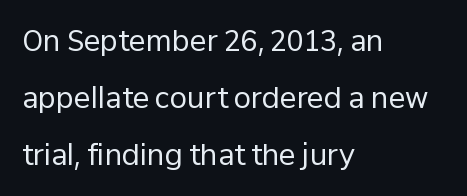
{"serif": "no", "italic": "no", "bold": "no", "weight": "regular", "width": "normal", "stroke_contrast": "low", "x_height": "medium", "monospaced": "no", "underline": "no", "align": "left", "line_spacing": "loose", "line_spacing_ratio": 2.03, "letter_spacing": "normal", "letter_spacing_em": 0.0, "glyph_px": 28}
